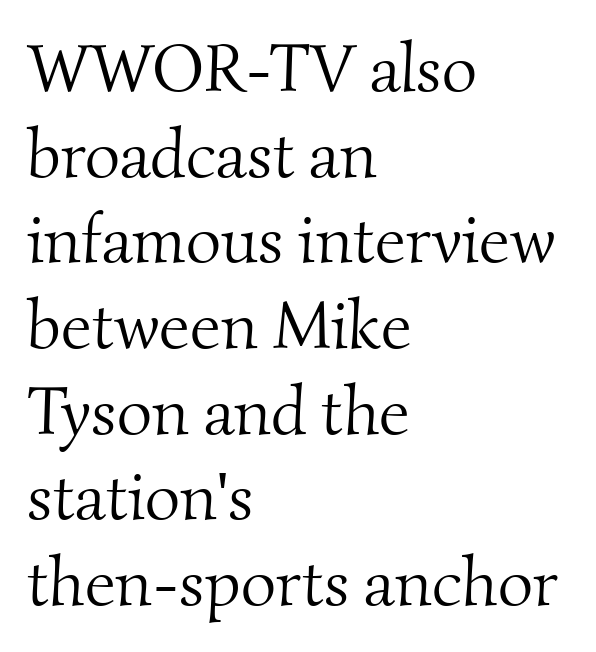
The image shows 68 px light serif type; set left-aligned, normal line spacing (1.26x), normal letter spacing, not underlined; medium stroke contrast and a small x-height.
